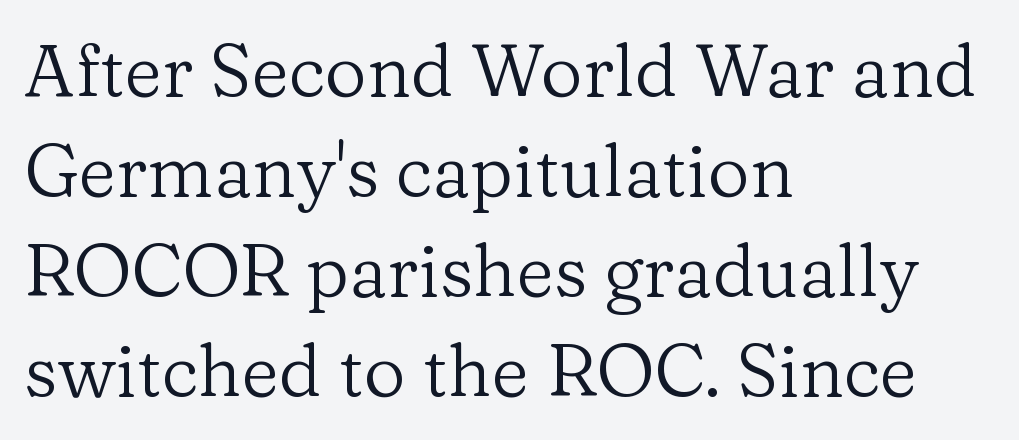
Does the copy run flush right? No — it runs flush left. This is the regular roman posture of the typeface. Check under the words: just untouched page. Weight: regular or lighter.
